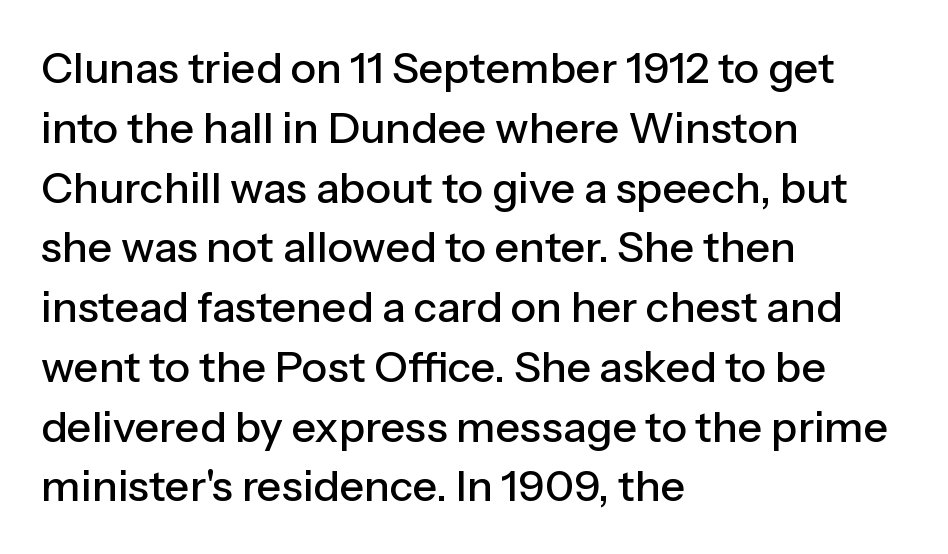
Q: Is the text italic (slanted)? A: No, it is upright.
Q: Is the typeface a serif or a sans-serif typeface? A: Sans-serif.
Q: Is the text underlined? A: No.
Q: How is the paragraph aligned? A: Left-aligned.
Q: Is the spacing between letters normal or unusually wide? A: Normal.
Q: Is the spacing between lines tight, normal or loose? A: Normal.
Q: Width (condensed, normal, or wide)? A: Normal.
Q: Stroke contrast? A: Low.
Q: x-height? A: Medium.
Q: Monospaced? A: No.
